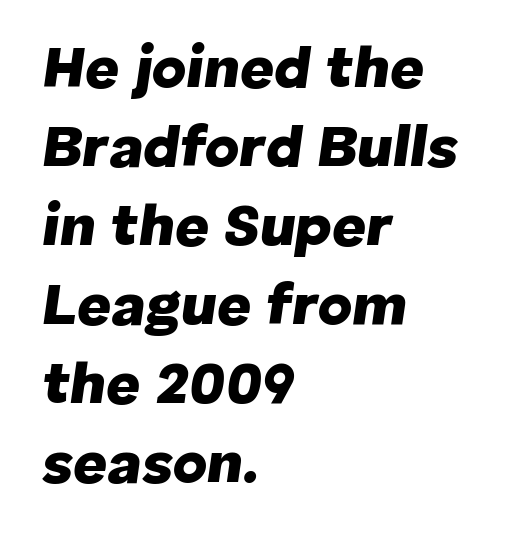
Q: Is the text bold? A: Yes.
Q: Is the text italic (slanted)? A: Yes, it leans right by about 8 degrees.
Q: Is the text underlined? A: No.
Q: How is the paragraph aligned? A: Left-aligned.
Q: Is the spacing between letters normal or unusually wide? A: Normal.
Q: Is the spacing between lines tight, normal or loose? A: Normal.
Q: Width (condensed, normal, or wide)? A: Normal.
Q: Stroke contrast? A: Low.
Q: x-height? A: Medium.
Q: Monospaced? A: No.
